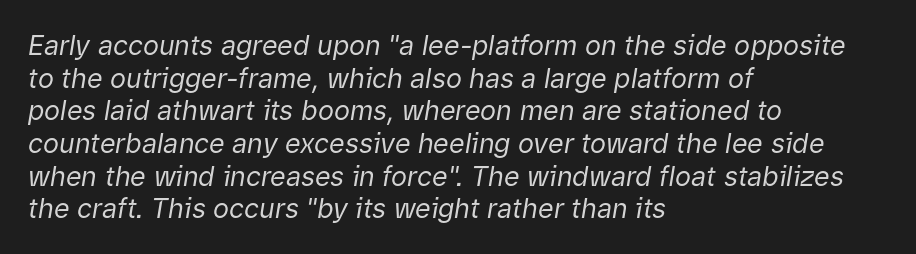
Q: Is the text bold? A: No.
Q: Is the text italic (slanted)? A: Yes, it leans right by about 9 degrees.
Q: Is the text underlined? A: No.
Q: How is the paragraph aligned? A: Left-aligned.
Q: Is the spacing between letters normal or unusually wide? A: Normal.
